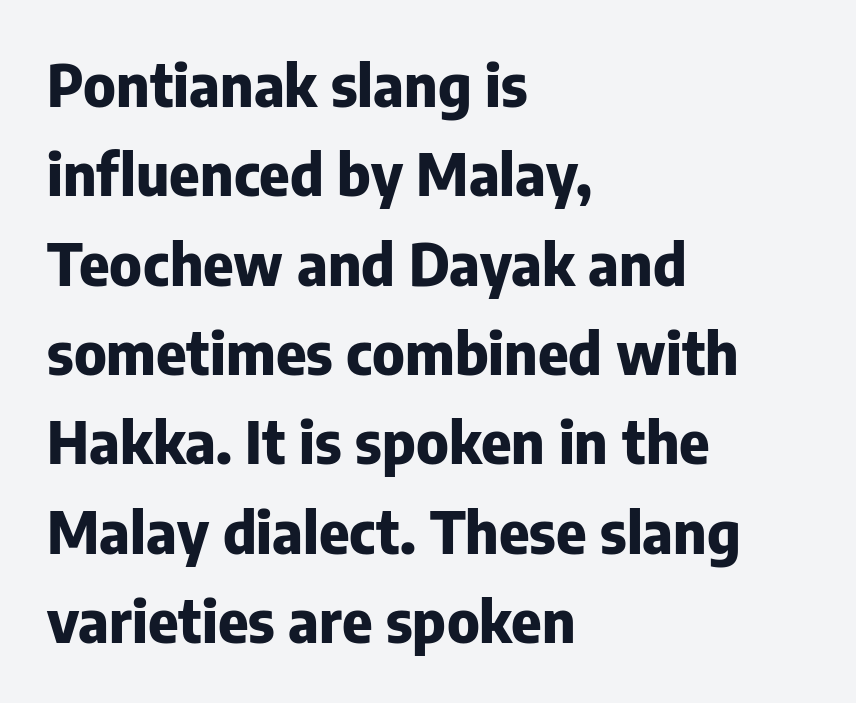
{"serif": "no", "italic": "no", "bold": "yes", "weight": "heavy", "width": "normal", "stroke_contrast": "low", "x_height": "medium", "monospaced": "no", "underline": "no", "align": "left", "line_spacing": "normal", "line_spacing_ratio": 1.54, "letter_spacing": "normal", "letter_spacing_em": 0.0, "glyph_px": 58}
